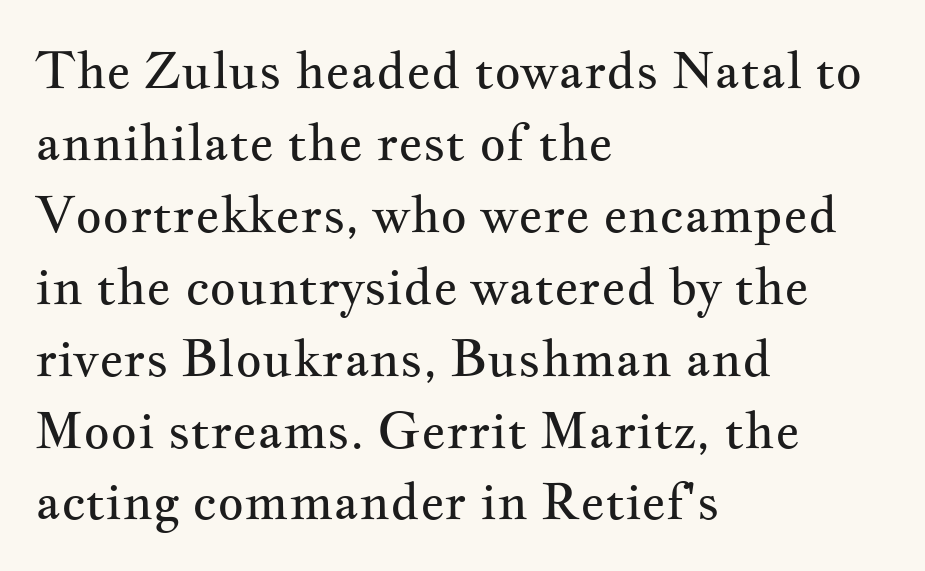
{"serif": "yes", "italic": "no", "bold": "no", "weight": "regular", "width": "wide", "stroke_contrast": "medium", "x_height": "small", "monospaced": "no", "underline": "no", "align": "left", "line_spacing": "normal", "line_spacing_ratio": 1.41, "letter_spacing": "normal", "letter_spacing_em": 0.0, "glyph_px": 51}
